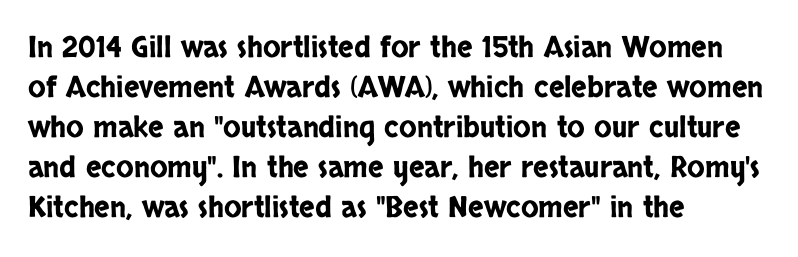
{"serif": "no", "italic": "no", "width": "condensed", "stroke_contrast": "low", "x_height": "large", "monospaced": "no", "underline": "no", "align": "left", "line_spacing": "normal", "line_spacing_ratio": 1.38, "letter_spacing": "normal", "letter_spacing_em": 0.0, "glyph_px": 29}
